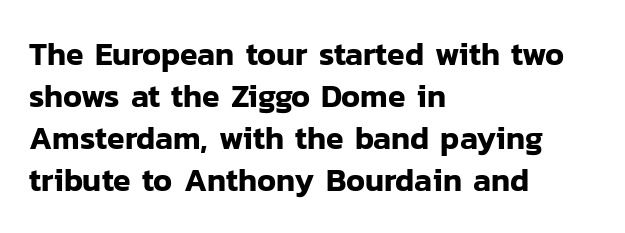
The designer left line spacing at the default. Every character sits straight up, as roman type does. Serif or sans? Sans — the stroke terminals are bare. Underlining? Definitely not there. Nothing unusual about the tracking: characters are spaced as the font intends.
